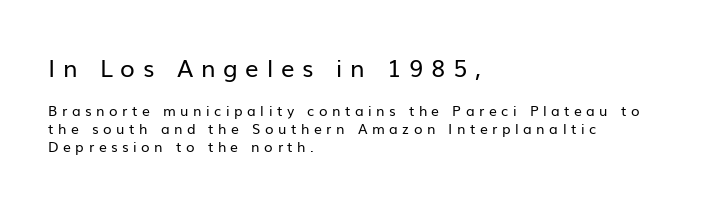
The image shows 24 px text type, upright; set left-aligned, normal line spacing (1.31x), unusually wide letter spacing (+0.32 em), not underlined; the first (top) block is 1.71x larger.
